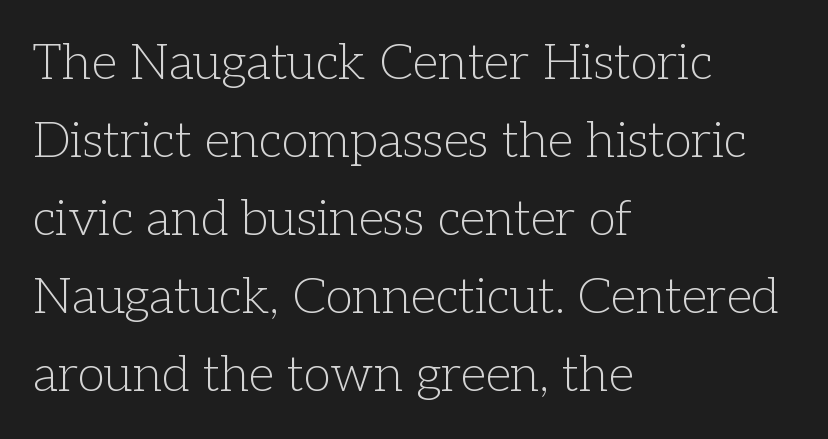
The image shows 50 px light serif type, upright; set left-aligned, normal line spacing (1.56x), normal letter spacing, not underlined; low stroke contrast and a medium x-height.
